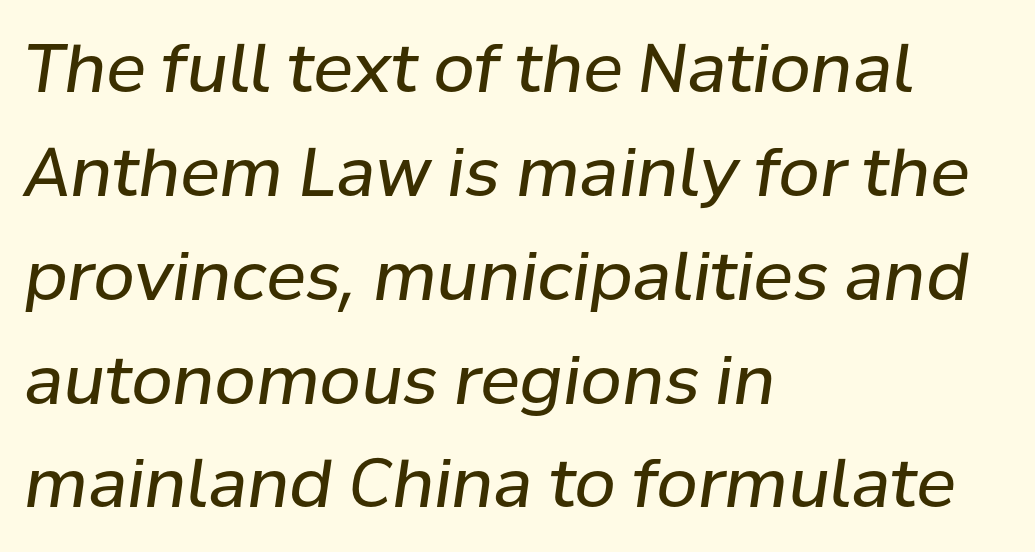
Q: Is the text bold? A: No.
Q: Is the text italic (slanted)? A: Yes, it leans right by about 8 degrees.
Q: Is the text underlined? A: No.
Q: How is the paragraph aligned? A: Left-aligned.
Q: Is the spacing between letters normal or unusually wide? A: Normal.
Q: Is the spacing between lines tight, normal or loose? A: Normal.
Q: Width (condensed, normal, or wide)? A: Normal.
Q: Stroke contrast? A: Low.
Q: x-height? A: Medium.
Q: Monospaced? A: No.
